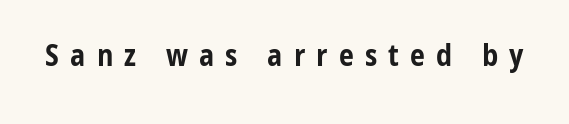
Q: Is the text bold? A: Yes.
Q: Is the text italic (slanted)? A: No, it is upright.
Q: Is the typeface a serif or a sans-serif typeface? A: Sans-serif.
Q: Is the text underlined? A: No.
Q: Is the spacing between letters normal or unusually wide? A: Unusually wide.
Q: Width (condensed, normal, or wide)? A: Condensed.
Q: Stroke contrast? A: Low.
Q: x-height? A: Medium.
Q: Monospaced? A: No.
